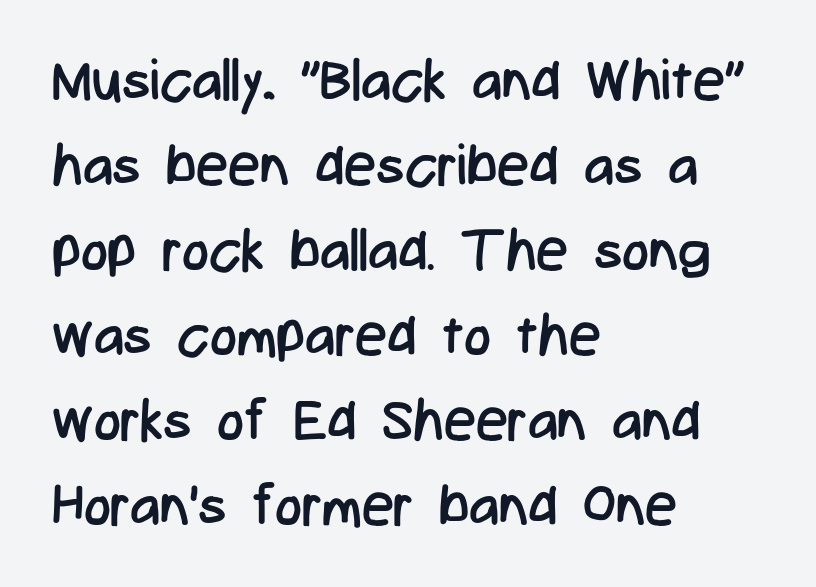
The specimen omits any rule beneath the text block's lines. Style check: upright. Horizontally, the lines are justified to the leading edge only. Normally led — the rows are evenly, conventionally spaced. This is not heavy type; no bold has been used. Proportional: the letters do not fall into vertical columns.
